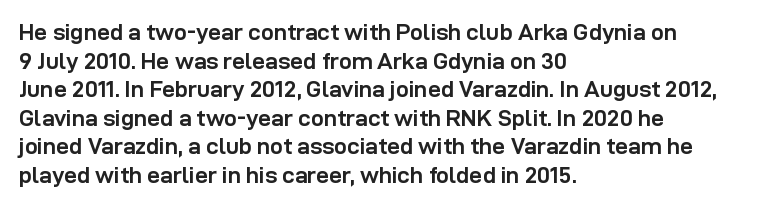
Q: Is the text bold? A: Yes.
Q: Is the text italic (slanted)? A: No, it is upright.
Q: Is the text underlined? A: No.
Q: How is the paragraph aligned? A: Left-aligned.
Q: Is the spacing between letters normal or unusually wide? A: Normal.
